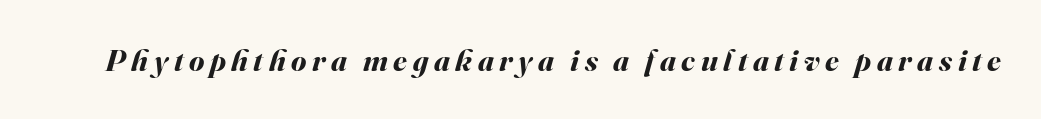
Character widths vary here, with narrow letters taking less room than wide ones. A clean baseline with only descenders dipping below it. Does the lettering tilt? It does — this is italic. As a designer I'd log this as weight 700, bold.
